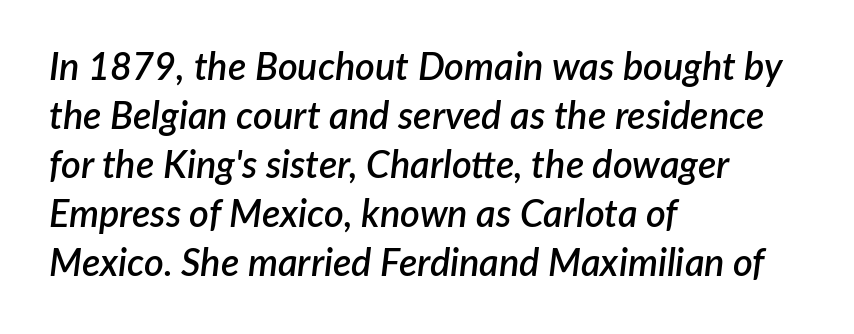
Letters rest on an invisible, unmarked baseline. Does the leading feel generous? No, just average. An italicized treatment has been applied to the whole sample. Here the designer chose a conventional face with non-uniform glyph widths. Is the letter spacing exaggerated? No — it looks like the ordinary default.
